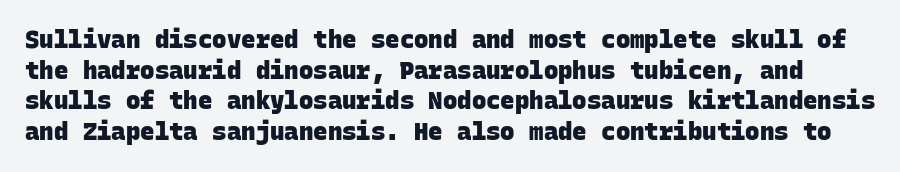
Any mark beneath the type? The region is blank. This block has exactly the height ordinary leading produces. Pretty heavy lettering here — definitely bold. There is no visible air inserted between adjacent glyphs.
